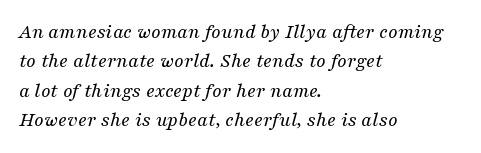
Q: Is the text bold? A: No.
Q: Is the text italic (slanted)? A: Yes, it leans right by about 16 degrees.
Q: Is the text underlined? A: No.
Q: How is the paragraph aligned? A: Left-aligned.
Q: Is the spacing between letters normal or unusually wide? A: Normal.
Q: Is the spacing between lines tight, normal or loose? A: Normal.
